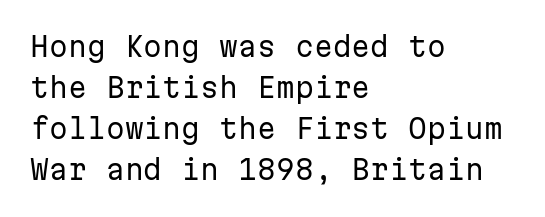
Q: Is the text bold? A: No.
Q: Is the text italic (slanted)? A: No, it is upright.
Q: Is the text underlined? A: No.
Q: How is the paragraph aligned? A: Left-aligned.
Q: Is the spacing between letters normal or unusually wide? A: Normal.
Q: Is the spacing between lines tight, normal or loose? A: Normal.
